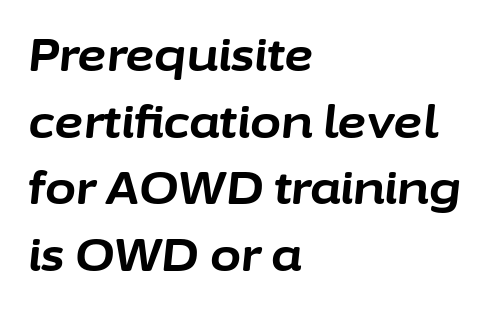
The image shows 45 px bold type, italic (leaning right); set left-aligned, normal line spacing (1.48x), normal letter spacing, not underlined; low stroke contrast and a medium x-height.
